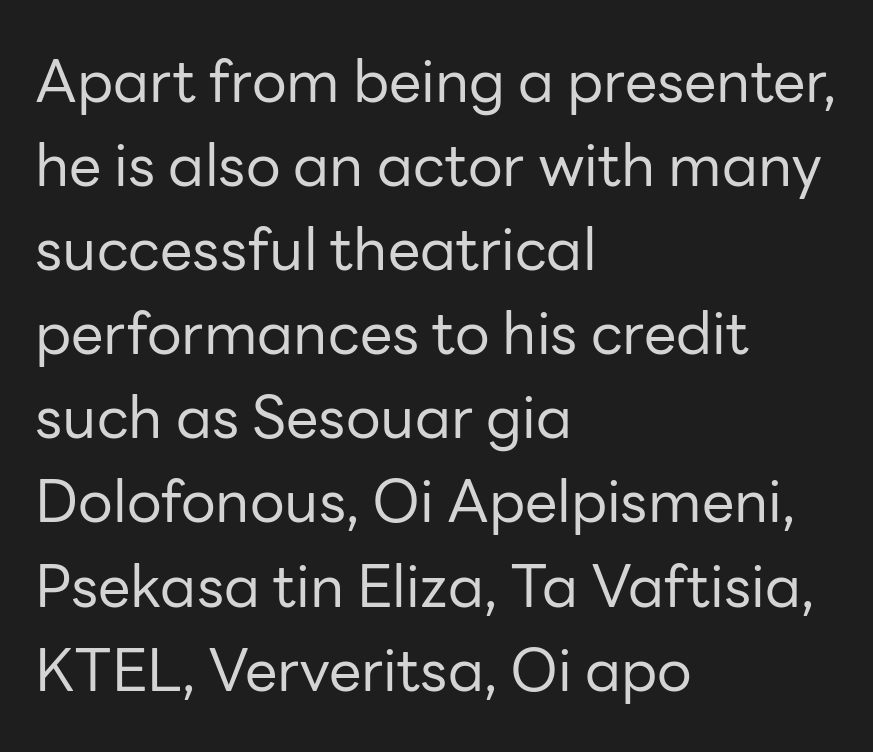
The image shows 58 px regular-weight sans-serif type, upright; set left-aligned, normal line spacing (1.45x), normal letter spacing, not underlined; low stroke contrast and a medium x-height.
